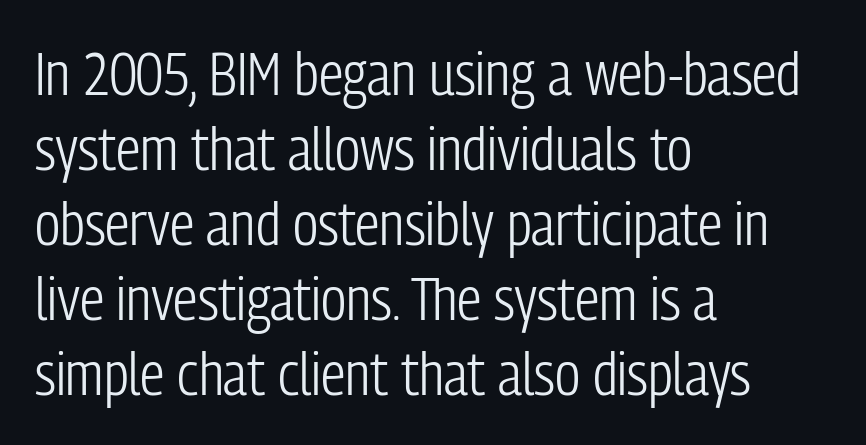
Q: Is the text bold? A: No.
Q: Is the text italic (slanted)? A: No, it is upright.
Q: Is the typeface a serif or a sans-serif typeface? A: Sans-serif.
Q: Is the text underlined? A: No.
Q: How is the paragraph aligned? A: Left-aligned.
Q: Is the spacing between letters normal or unusually wide? A: Normal.
Q: Width (condensed, normal, or wide)? A: Condensed.
Q: Stroke contrast? A: Low.
Q: x-height? A: Medium.
Q: Monospaced? A: No.
